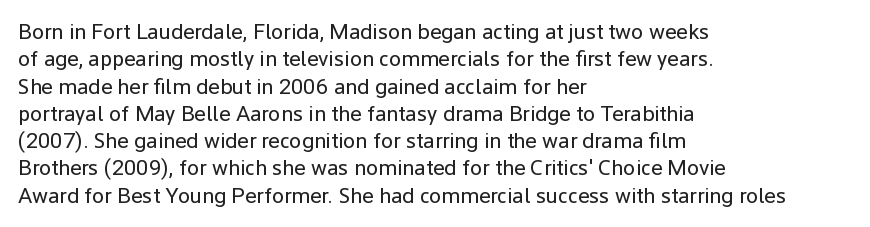
{"italic": "no", "bold": "no", "underline": "no", "align": "left", "line_spacing_ratio": 1.24, "letter_spacing": "normal", "letter_spacing_em": 0.0, "glyph_px": 22}
